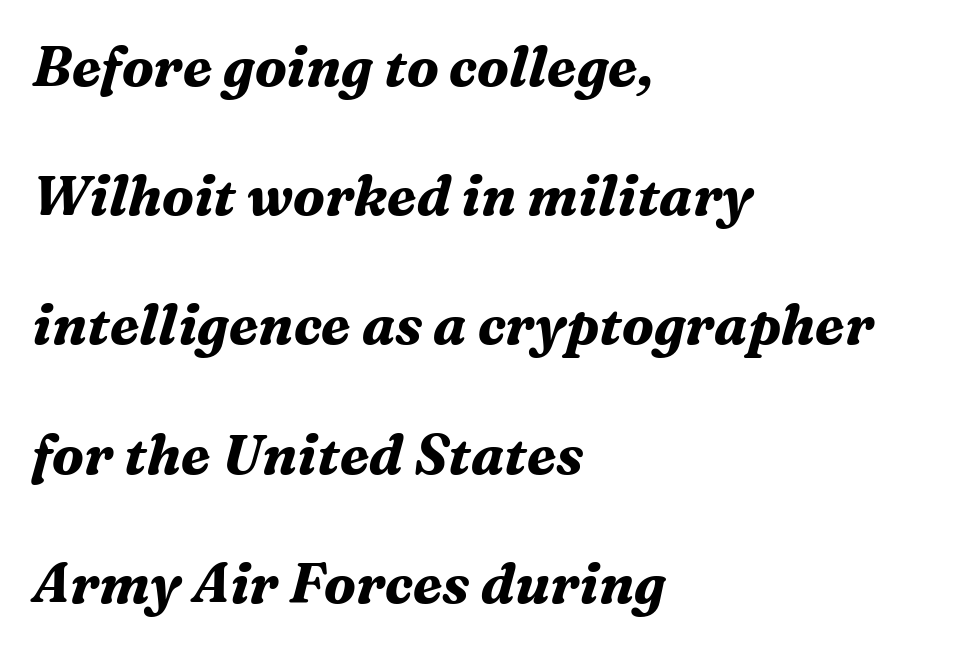
The designer dialed line spacing up above the default. Glance below the letters and you will spot only blank space. Compared with ordinary roman type, these characters are visibly tilted. Think of a printed novel: that variable character pitch is what you see here. A student would call this left alignment; a typographer would say flush left, rag right.
